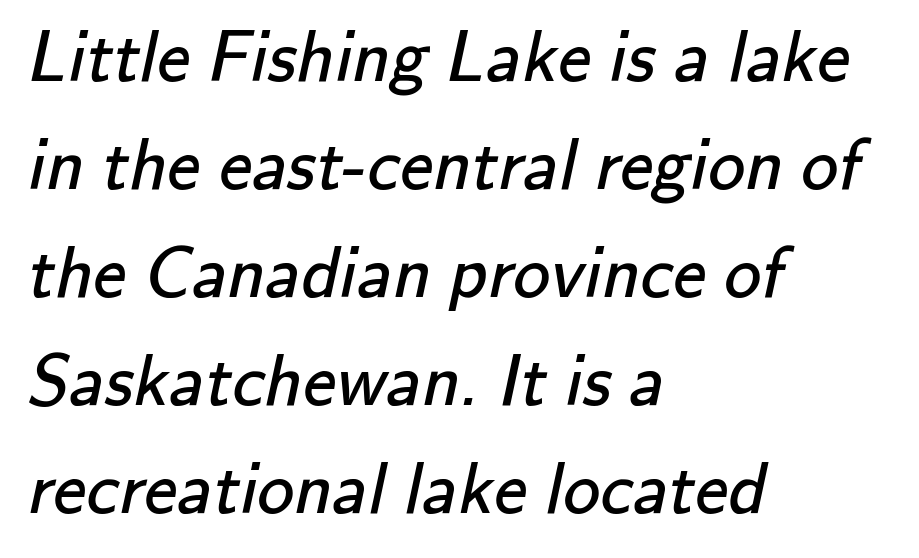
The image shows 74 px regular-weight sans-serif type; set left-aligned, normal line spacing (1.46x), normal letter spacing, not underlined; low stroke contrast and a small x-height.
